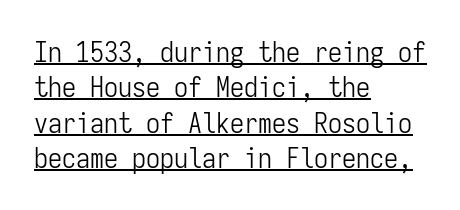
{"serif": "no", "italic": "no", "bold": "no", "weight": "light", "width": "condensed", "stroke_contrast": "low", "x_height": "medium", "monospaced": "yes", "underline": "yes", "align": "left", "line_spacing": "normal", "line_spacing_ratio": 1.26, "letter_spacing": "normal", "letter_spacing_em": 0.0, "glyph_px": 28}
